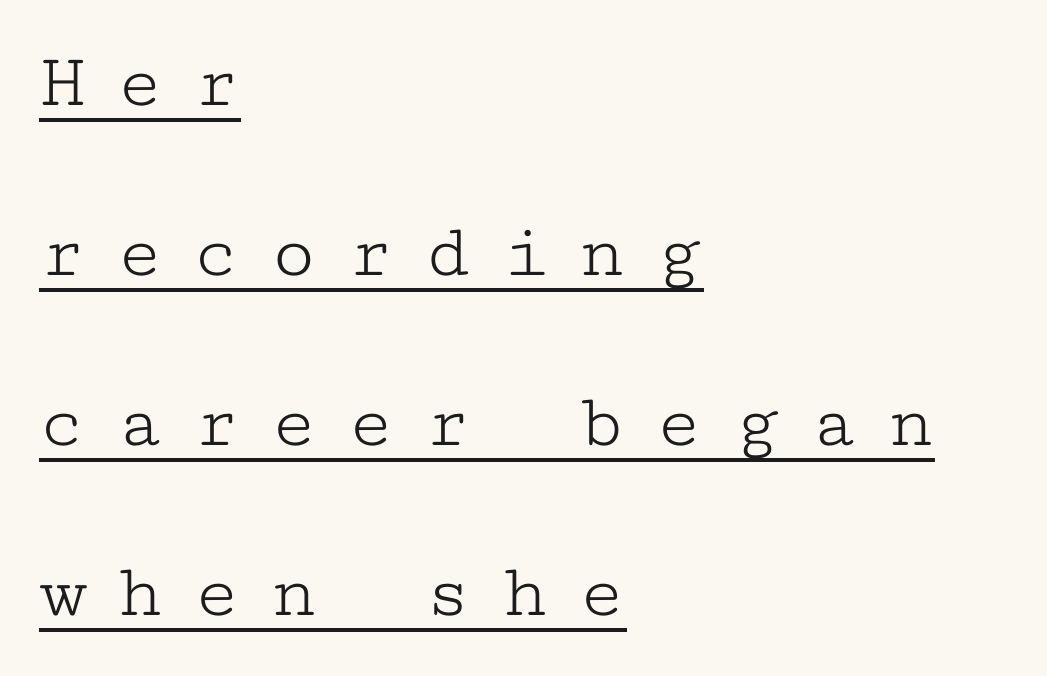
Letterform terminals end in serifs throughout the passage. Does the copy run flush right? No — it runs flush left. Each new line begins a long way beneath the previous one. Fixed-width glyphs throughout — classic coding-font behaviour.
